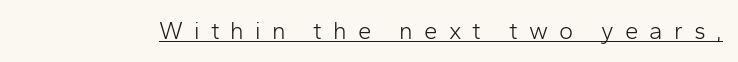
Q: Is the text bold? A: No.
Q: Is the text italic (slanted)? A: No, it is upright.
Q: Is the text underlined? A: Yes.
Q: Is the spacing between letters normal or unusually wide? A: Unusually wide.
